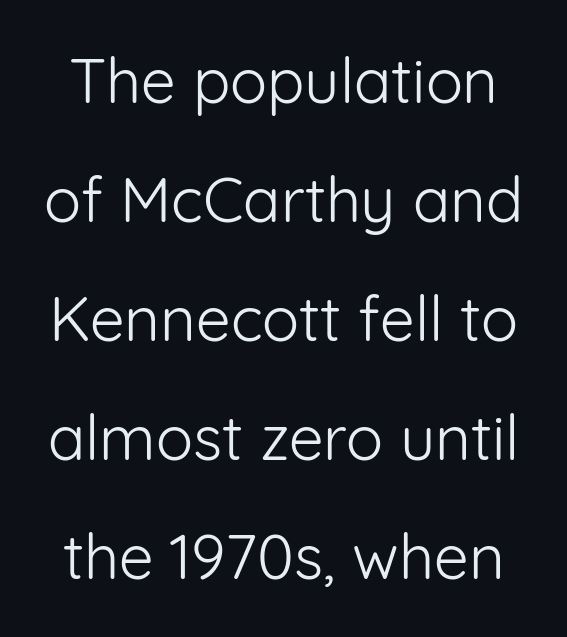
Check under the words: just untouched page. Tracking value appears to be zero — textbook default spacing. Are there feet on the stems? There aren't — it's a sans. Vertical spacing — loose.
